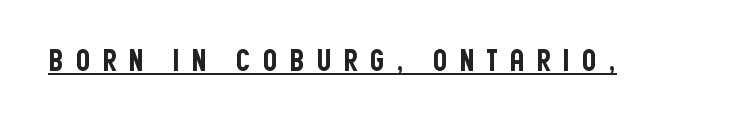
{"serif": "no", "italic": "no", "width": "condensed", "stroke_contrast": "low", "x_height": "large", "monospaced": "no", "underline": "yes", "letter_spacing": "wide", "letter_spacing_em": 0.36, "glyph_px": 30}
